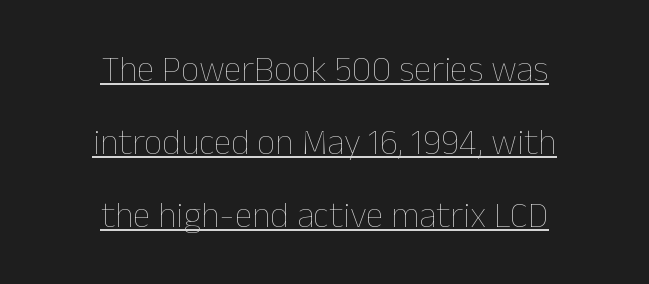
{"italic": "no", "bold": "no", "weight": "thin", "width": "normal", "stroke_contrast": "low", "x_height": "medium", "monospaced": "no", "underline": "yes", "align": "center", "line_spacing": "loose", "line_spacing_ratio": 2.03, "letter_spacing": "normal", "letter_spacing_em": 0.0, "glyph_px": 36}
